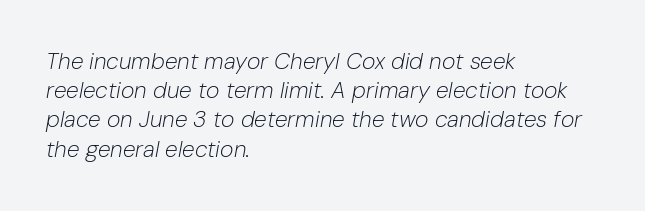
{"italic": "yes", "lean": "right", "slant_degrees": 10, "bold": "no", "underline": "no", "align": "left", "line_spacing": "normal", "line_spacing_ratio": 1.27, "letter_spacing": "normal", "letter_spacing_em": 0.0, "glyph_px": 23}
